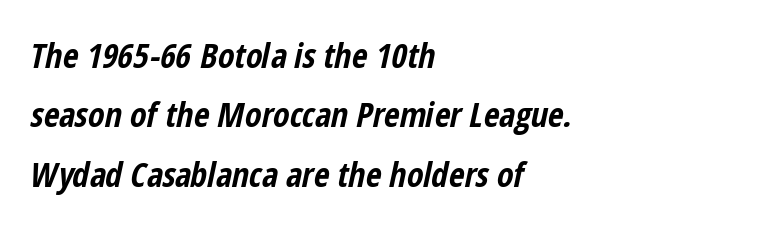
Q: Is the text bold? A: Yes.
Q: Is the text italic (slanted)? A: Yes, it leans right by about 12 degrees.
Q: Is the text underlined? A: No.
Q: How is the paragraph aligned? A: Left-aligned.
Q: Is the spacing between letters normal or unusually wide? A: Normal.
Q: Width (condensed, normal, or wide)? A: Condensed.
Q: Stroke contrast? A: Low.
Q: x-height? A: Medium.
Q: Monospaced? A: No.
